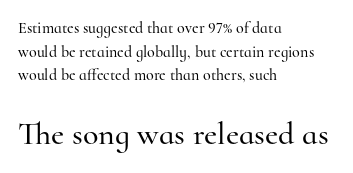
{"serif": "yes", "italic": "no", "width": "normal", "stroke_contrast": "high", "x_height": "small", "monospaced": "no", "underline": "no", "align": "left", "line_spacing": "normal", "line_spacing_ratio": 1.47, "letter_spacing": "normal", "letter_spacing_em": 0.0, "larger_block": "second", "size_ratio": 2.0, "glyph_px": 32}
